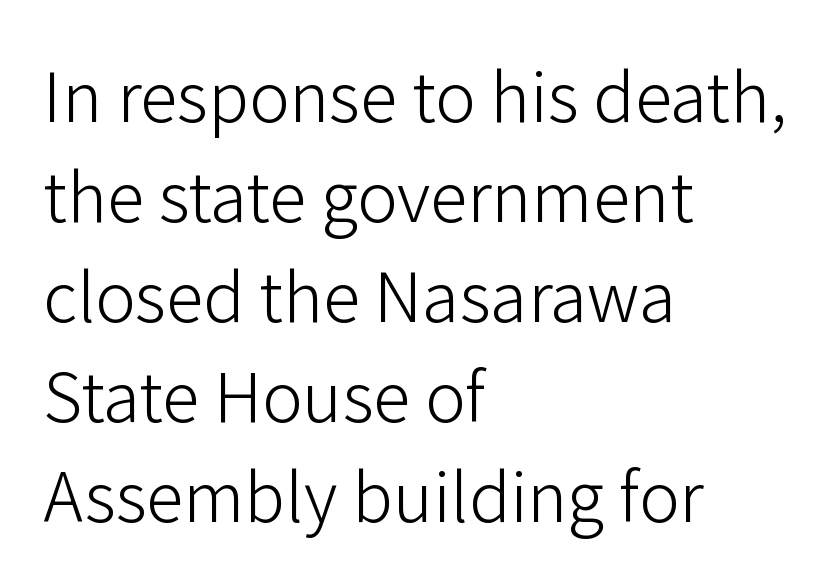
Q: Is the text bold? A: No.
Q: Is the text italic (slanted)? A: No, it is upright.
Q: Is the typeface a serif or a sans-serif typeface? A: Sans-serif.
Q: Is the text underlined? A: No.
Q: How is the paragraph aligned? A: Left-aligned.
Q: Is the spacing between letters normal or unusually wide? A: Normal.
Q: Is the spacing between lines tight, normal or loose? A: Normal.
Q: Width (condensed, normal, or wide)? A: Normal.
Q: Stroke contrast? A: Low.
Q: x-height? A: Medium.
Q: Monospaced? A: No.
